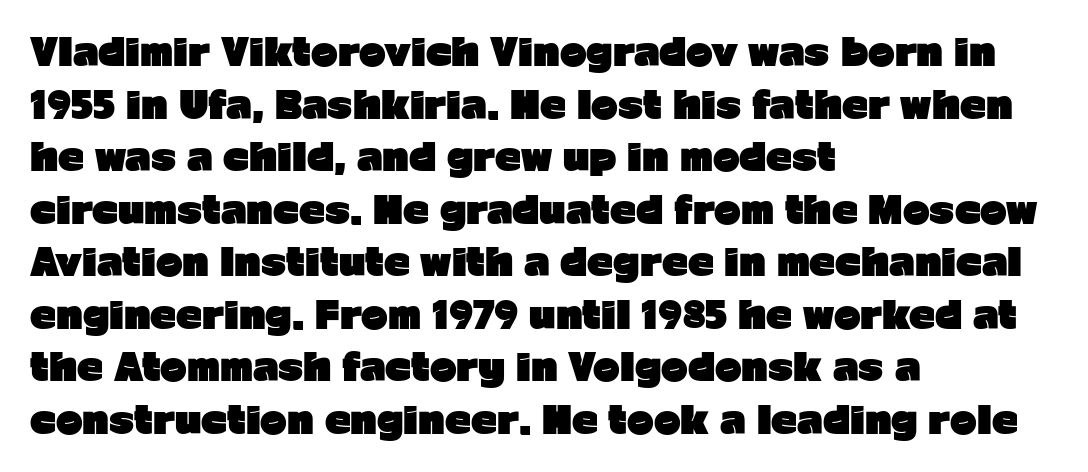
Q: Is the text bold? A: Yes.
Q: Is the text italic (slanted)? A: No, it is upright.
Q: Is the typeface a serif or a sans-serif typeface? A: Sans-serif.
Q: Is the text underlined? A: No.
Q: How is the paragraph aligned? A: Left-aligned.
Q: Is the spacing between letters normal or unusually wide? A: Normal.
Q: Is the spacing between lines tight, normal or loose? A: Normal.
Q: Width (condensed, normal, or wide)? A: Normal.
Q: Stroke contrast? A: Low.
Q: x-height? A: Medium.
Q: Monospaced? A: No.
